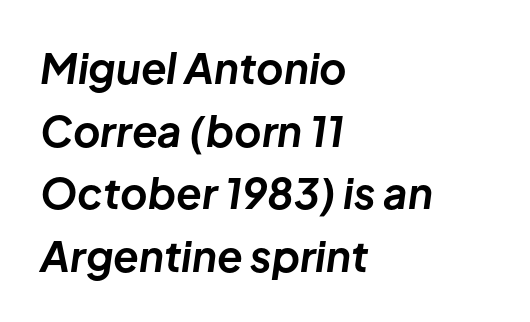
Beneath every word, the page is bare. The glyphs have the mass of a bold cut. The gaps between neighbouring characters are ordinary and unremarkable. Is this a fixed-width face? No — the glyphs have proportional, varying widths. The lines are quadded left.
